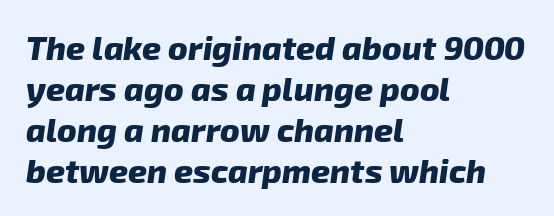
Q: Is the text bold? A: Yes.
Q: Is the typeface a serif or a sans-serif typeface? A: Sans-serif.
Q: Is the text underlined? A: No.
Q: How is the paragraph aligned? A: Left-aligned.
Q: Is the spacing between letters normal or unusually wide? A: Normal.
Q: Width (condensed, normal, or wide)? A: Normal.
Q: Stroke contrast? A: Low.
Q: x-height? A: Medium.
Q: Monospaced? A: No.
